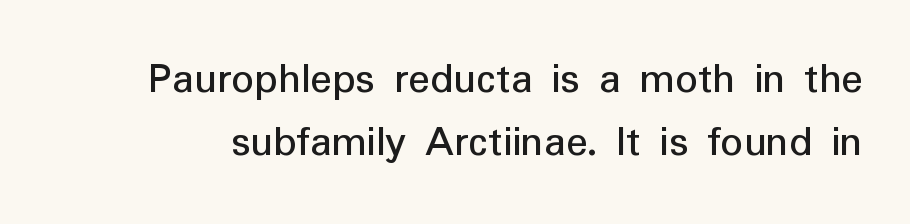
The passage shown is typeset with a sans-serif family. You can tell it's not italic because the verticals are truly vertical. The face used here is proportionally spaced, like ordinary book or web type. Students, note that the glyphs here touch the page at normal intervals. The font sits on the lighter half of the weight spectrum, regular included.
